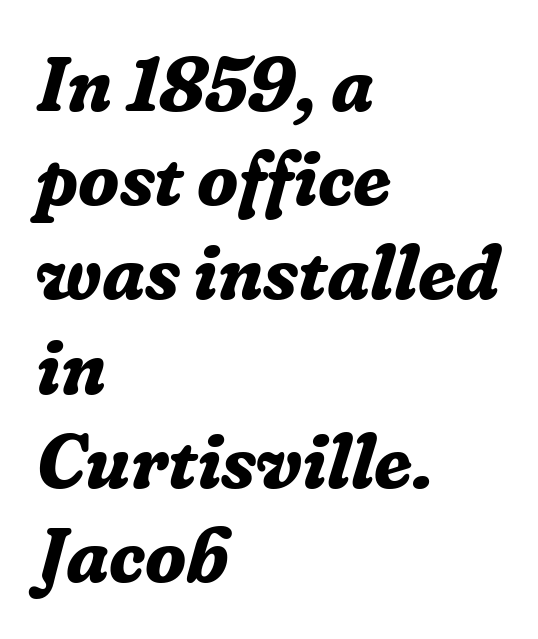
These lines carry a lot of weight — the face is fully bold. Honestly, there is no underline to notice here at all. The letters advance in unequal steps, a hallmark of proportional type. Yep, that's italic — everything's leaning. Unlike a clean sans, this face finishes its strokes with serifs. Is the letter spacing exaggerated? No — it looks like the ordinary default.
